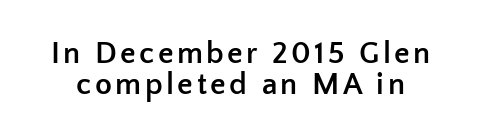
Q: Is the text bold? A: Yes.
Q: Is the text italic (slanted)? A: No, it is upright.
Q: Is the typeface a serif or a sans-serif typeface? A: Sans-serif.
Q: Is the text underlined? A: No.
Q: Is the spacing between lines tight, normal or loose? A: Tight.
Q: Width (condensed, normal, or wide)? A: Normal.
Q: Stroke contrast? A: Low.
Q: x-height? A: Medium.
Q: Monospaced? A: No.
